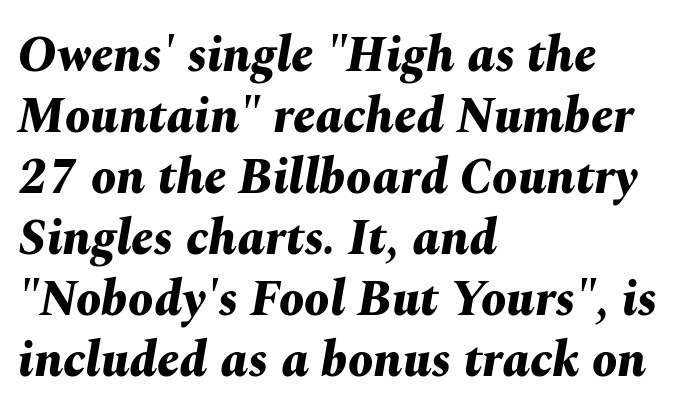
This sample has the flowing, uneven cadence of proportional lettering. The lines are quadded left. Yep, that's italic — everything's leaning. The passage shown is emphatically bold. The type is set solid horizontally, with unmodified tracking. The glyphs are unaccompanied by any horizontal stroke below them.
